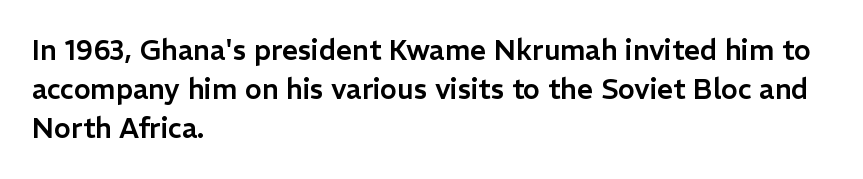
This block has exactly the height ordinary leading produces. Horizontally, the lines are justified to the leading edge only. Each letter keeps its own natural width here, so spacing adapts to shape. Observe the ordinary spacing: letters are neighbours, not strangers. Font category for this specimen: sans-serif.
